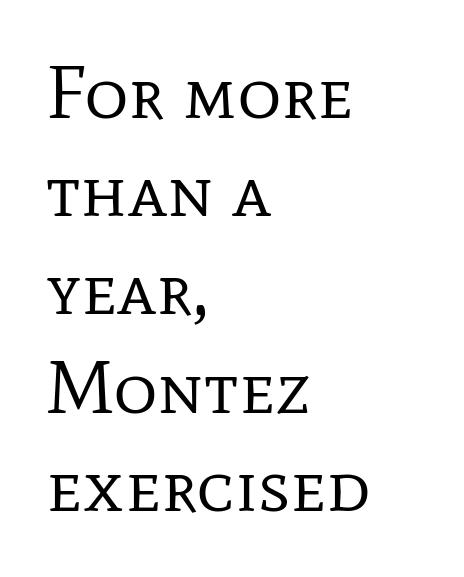
The image shows 75 px regular-weight serif type, upright; set left-aligned, normal line spacing (1.31x), normal letter spacing, not underlined; low stroke contrast and a medium x-height.
